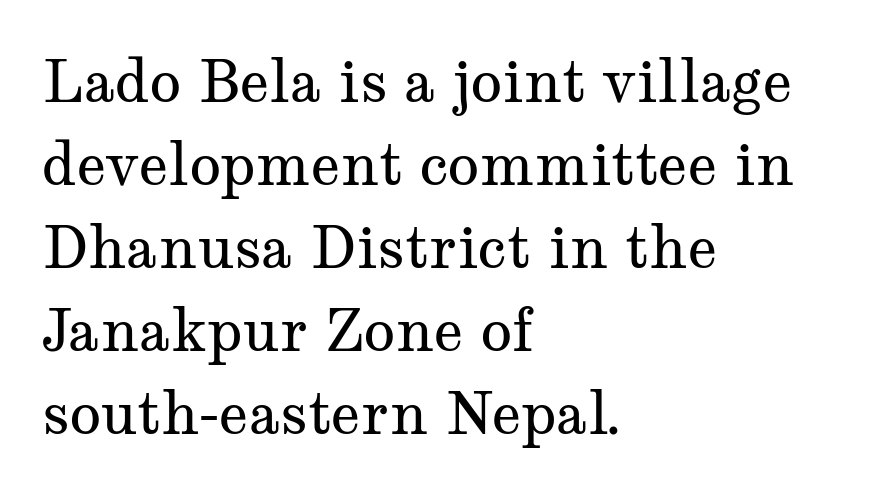
Does the copy run flush right? No — it runs flush left. Letterform terminals end in serifs throughout the passage. How would I describe the line gaps? Plain and ordinary. Each letter keeps its own natural width here, so spacing adapts to shape.
